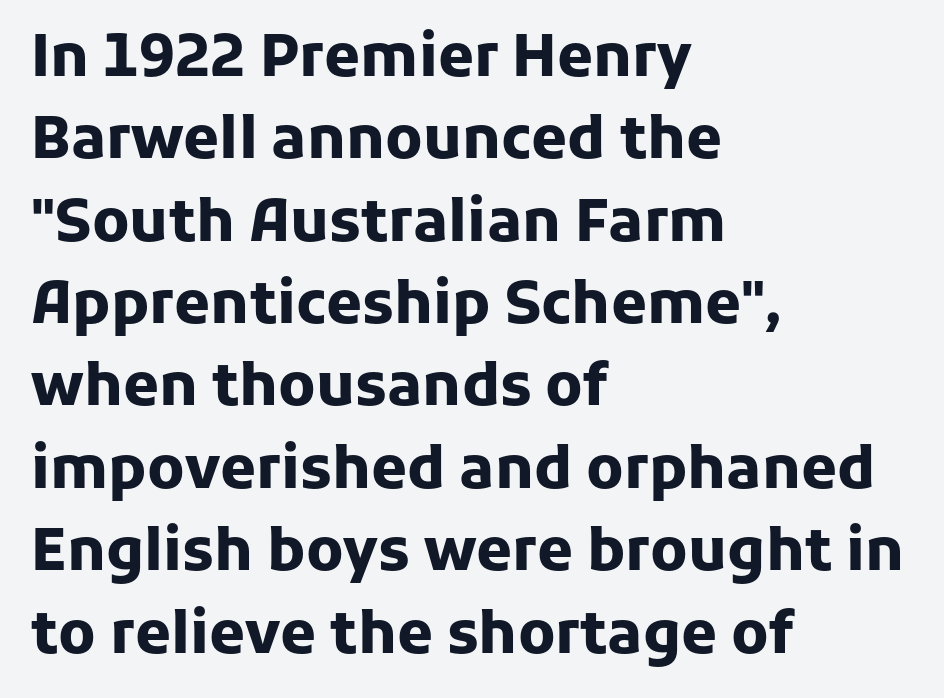
The paragraph has a hard left edge and a soft right edge. How are the letters spaced? Ordinarily, with no added tracking. The face used here is proportionally spaced, like ordinary book or web type. When letters stand straight like this, we call the style roman or upright. Observe the absence of serifs on each vertical stroke in this sample.
